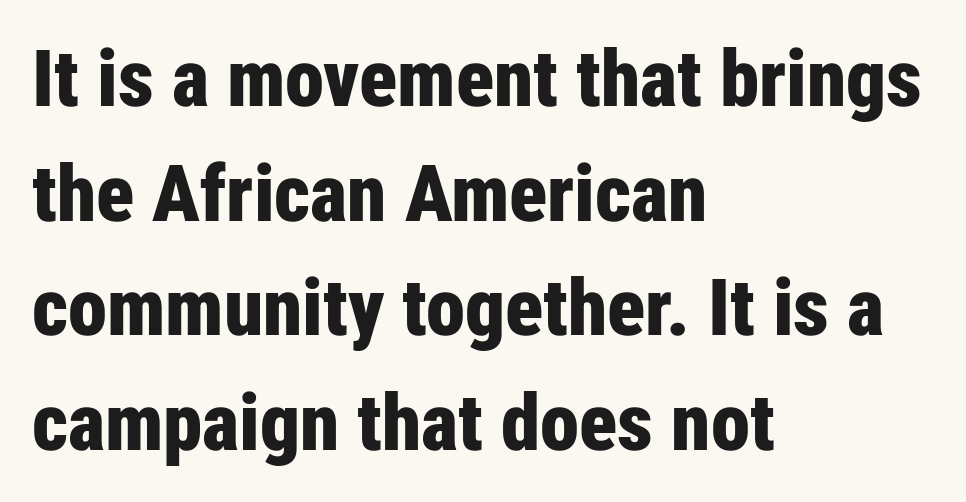
{"serif": "no", "italic": "no", "bold": "yes", "weight": "bold", "width": "condensed", "stroke_contrast": "low", "x_height": "medium", "monospaced": "no", "underline": "no", "align": "left", "line_spacing": "normal", "line_spacing_ratio": 1.45, "letter_spacing": "normal", "letter_spacing_em": 0.0, "glyph_px": 79}
